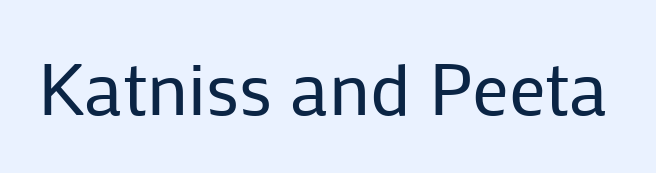
Notice how the stems are strictly vertical — no italics here. There is no visible air inserted between adjacent glyphs. Look at the bottom of the vertical strokes: they stop flat, with no serifs. The font is comparable to plain body text, perhaps lighter. Anything drawn beneath the words? Only blank space.
